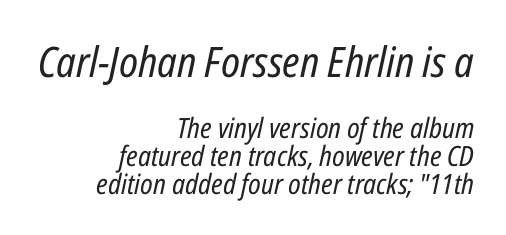
The image shows 42 px regular-weight, condensed type, italic (leaning right); set right-aligned, tight line spacing (1.0x), normal letter spacing, not underlined; the first (top) block is 1.5x larger; low stroke contrast and a medium x-height.
